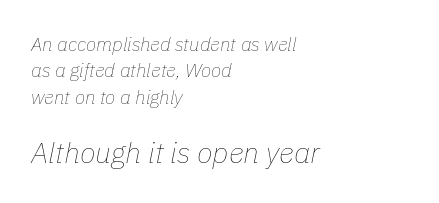
The strokes carry an ordinary text weight at most. Leading matches the norm, producing a regular column. The passage shown leans; its letterforms are oblique. Unmarked baselines from the first word to the last.
